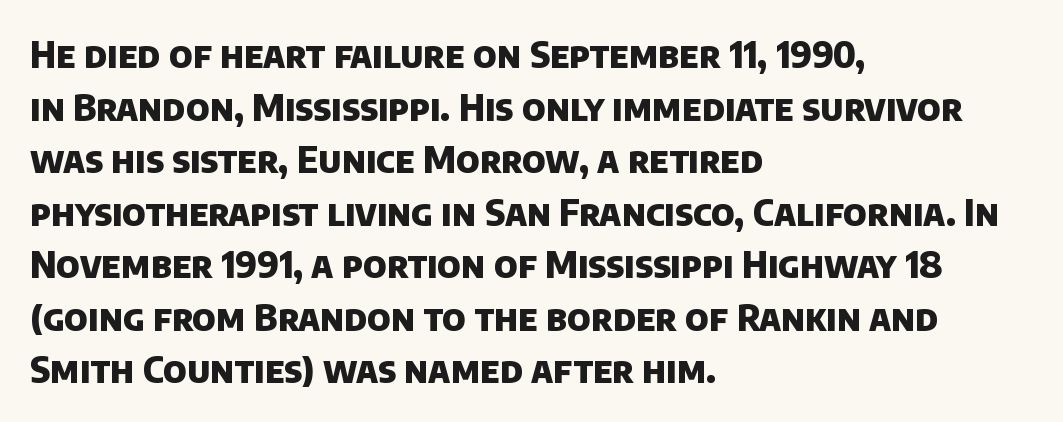
{"serif": "no", "bold": "yes", "weight": "heavy", "width": "normal", "stroke_contrast": "low", "x_height": "large", "monospaced": "no", "underline": "no", "align": "left", "line_spacing": "normal", "line_spacing_ratio": 1.46, "letter_spacing": "normal", "letter_spacing_em": 0.0, "glyph_px": 36}
